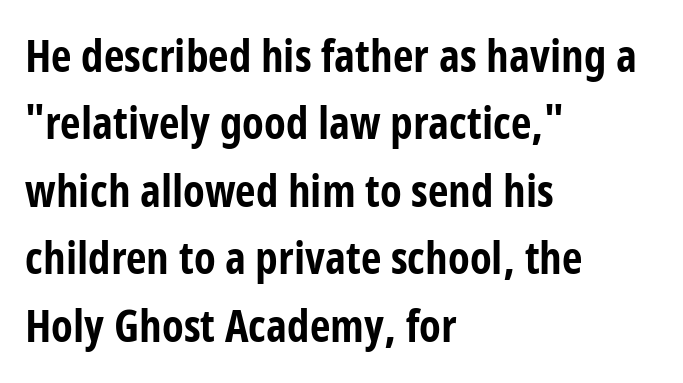
{"serif": "no", "italic": "no", "bold": "yes", "weight": "bold", "width": "condensed", "stroke_contrast": "low", "x_height": "medium", "monospaced": "no", "underline": "no", "align": "left", "line_spacing": "normal", "line_spacing_ratio": 1.5, "letter_spacing": "normal", "letter_spacing_em": 0.0, "glyph_px": 45}
